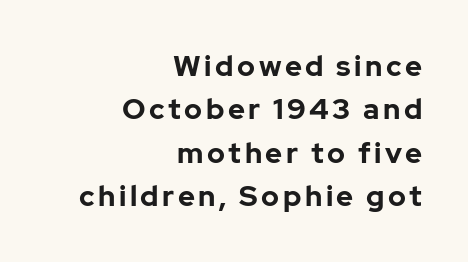
Bare-footed words on every line. Note: no serifs on the glyphs. Strokes here are thick enough to call this a true bold. Line ends are locked; line starts wander. Vertical spacing — default.
